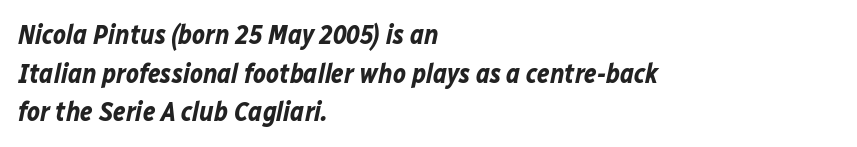
Q: Is the text bold? A: Yes.
Q: Is the text italic (slanted)? A: Yes, it leans right by about 12 degrees.
Q: Is the text underlined? A: No.
Q: How is the paragraph aligned? A: Left-aligned.
Q: Is the spacing between letters normal or unusually wide? A: Normal.
Q: Is the spacing between lines tight, normal or loose? A: Normal.
